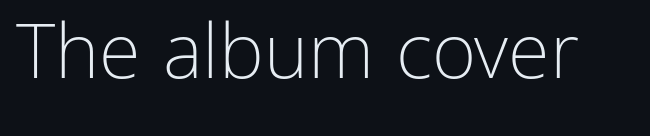
Nothing sits at the stroke ends, so this counts as sans-serif. It's the straight-up-and-down kind of type. Words appear dense and cohesive because spacing is normal. Letters rest on an invisible, unmarked baseline. The letters advance in unequal steps, a hallmark of proportional type. Caption: face not bold, strokes unweighted.
